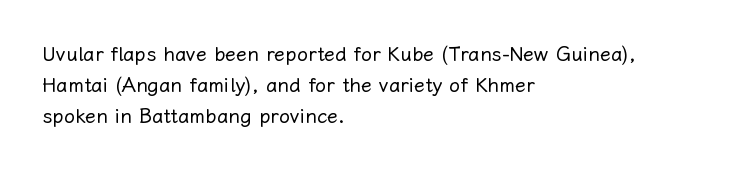
Q: Is the text bold? A: No.
Q: Is the text italic (slanted)? A: No, it is upright.
Q: Is the text underlined? A: No.
Q: How is the paragraph aligned? A: Left-aligned.
Q: Is the spacing between letters normal or unusually wide? A: Normal.
Q: Is the spacing between lines tight, normal or loose? A: Normal.
